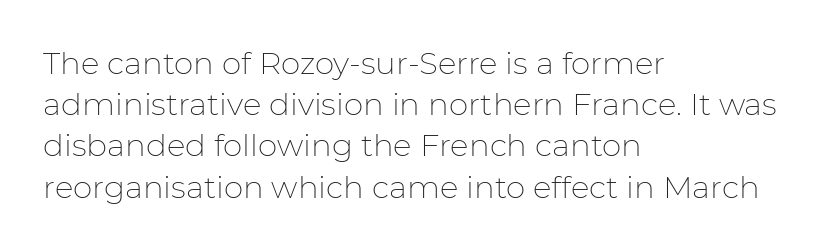
Q: Is the text bold? A: No.
Q: Is the text italic (slanted)? A: No, it is upright.
Q: Is the typeface a serif or a sans-serif typeface? A: Sans-serif.
Q: Is the text underlined? A: No.
Q: How is the paragraph aligned? A: Left-aligned.
Q: Is the spacing between letters normal or unusually wide? A: Normal.
Q: Is the spacing between lines tight, normal or loose? A: Normal.
Q: Width (condensed, normal, or wide)? A: Normal.
Q: Stroke contrast? A: Low.
Q: x-height? A: Medium.
Q: Monospaced? A: No.
